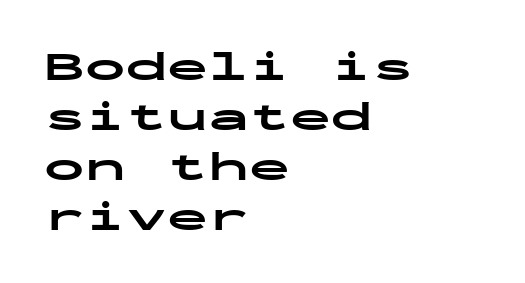
Q: Is the text bold? A: Yes.
Q: Is the text italic (slanted)? A: No, it is upright.
Q: Is the typeface a serif or a sans-serif typeface? A: Sans-serif.
Q: Is the text underlined? A: No.
Q: How is the paragraph aligned? A: Left-aligned.
Q: Is the spacing between letters normal or unusually wide? A: Normal.
Q: Width (condensed, normal, or wide)? A: Wide.
Q: Stroke contrast? A: Low.
Q: x-height? A: Medium.
Q: Monospaced? A: Yes.
